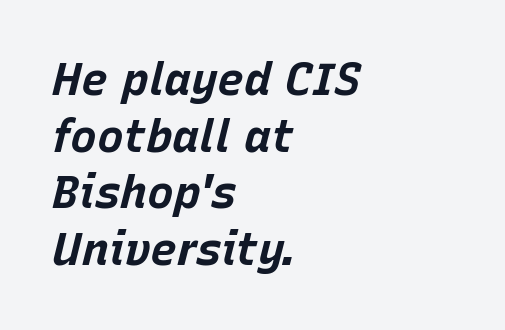
Q: Is the text bold? A: Yes.
Q: Is the text italic (slanted)? A: Yes, it leans right by about 15 degrees.
Q: Is the text underlined? A: No.
Q: How is the paragraph aligned? A: Left-aligned.
Q: Is the spacing between letters normal or unusually wide? A: Normal.
Q: Is the spacing between lines tight, normal or loose? A: Normal.
Q: Width (condensed, normal, or wide)? A: Normal.
Q: Stroke contrast? A: Low.
Q: x-height? A: Large.
Q: Monospaced? A: No.
